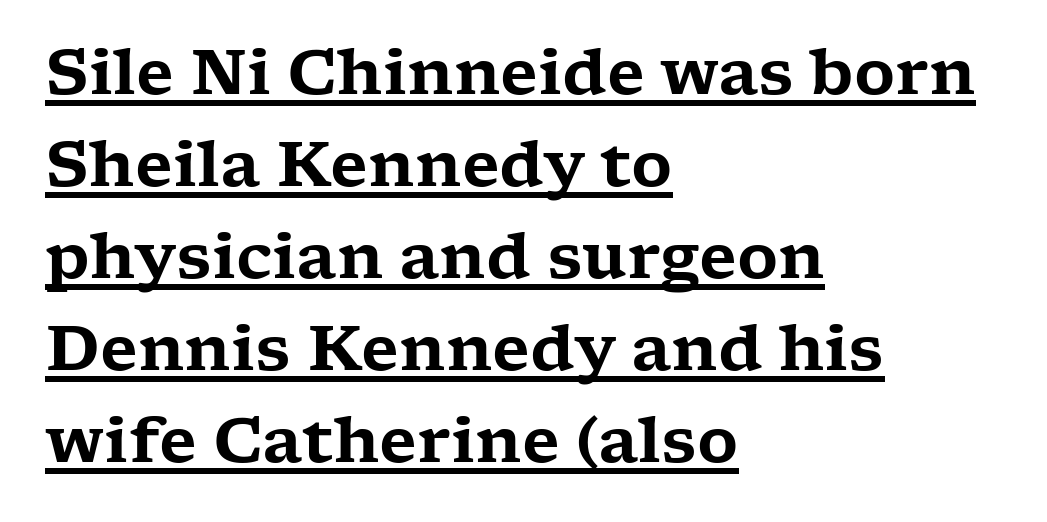
Q: Is the text italic (slanted)? A: No, it is upright.
Q: Is the typeface a serif or a sans-serif typeface? A: Serif.
Q: Is the text underlined? A: Yes.
Q: How is the paragraph aligned? A: Left-aligned.
Q: Is the spacing between letters normal or unusually wide? A: Normal.
Q: Is the spacing between lines tight, normal or loose? A: Normal.
Q: Width (condensed, normal, or wide)? A: Wide.
Q: Stroke contrast? A: Low.
Q: x-height? A: Medium.
Q: Monospaced? A: No.
